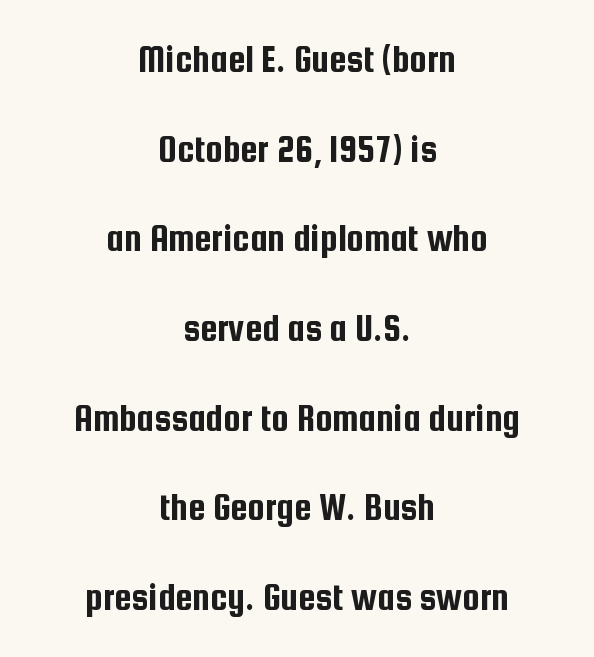
The image shows 39 px condensed sans-serif type, upright; set centered, loose line spacing (2.3x), normal letter spacing, not underlined; low stroke contrast and a medium x-height.
